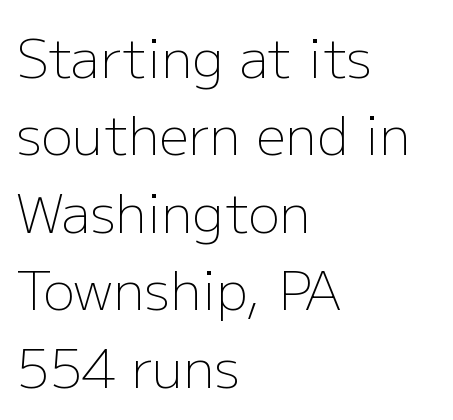
The image shows 53 px light sans-serif type, upright; set left-aligned, normal line spacing (1.46x), normal letter spacing, not underlined; low stroke contrast and a medium x-height.
